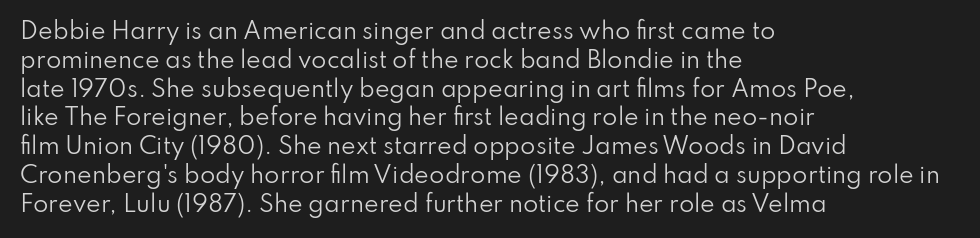
Q: Is the text bold? A: No.
Q: Is the text italic (slanted)? A: No, it is upright.
Q: Is the text underlined? A: No.
Q: How is the paragraph aligned? A: Left-aligned.
Q: Is the spacing between letters normal or unusually wide? A: Normal.
Q: Is the spacing between lines tight, normal or loose? A: Normal.
